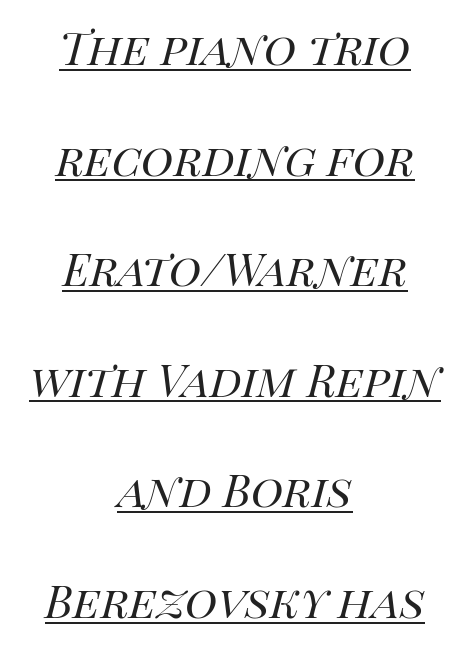
Q: Is the text bold? A: No.
Q: Is the text italic (slanted)? A: Yes, it leans right by about 14 degrees.
Q: Is the text underlined? A: Yes.
Q: How is the paragraph aligned? A: Centered.
Q: Is the spacing between letters normal or unusually wide? A: Normal.
Q: Is the spacing between lines tight, normal or loose? A: Loose.
Q: Width (condensed, normal, or wide)? A: Normal.
Q: Stroke contrast? A: High.
Q: x-height? A: Large.
Q: Monospaced? A: No.
